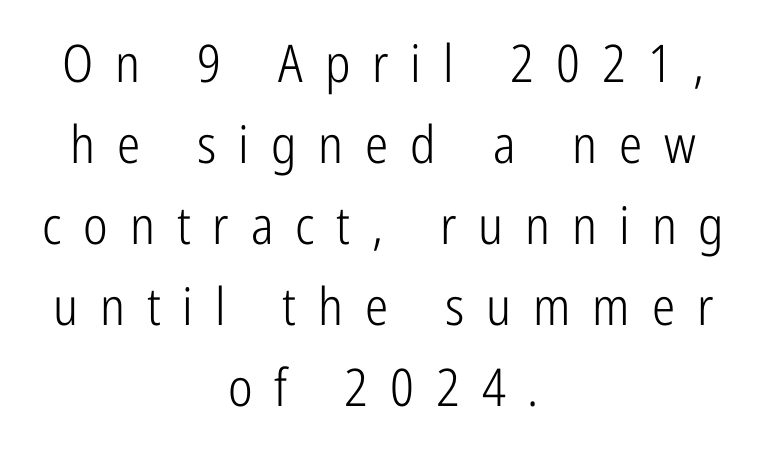
Anything drawn beneath the words? Only blank space. Tracking here is generous; glyphs stand well apart from one another. The face used here is proportionally spaced, like ordinary book or web type. The passage shown stacks its lines at a standard gap. No chunkiness to these letters — they're not bold.
